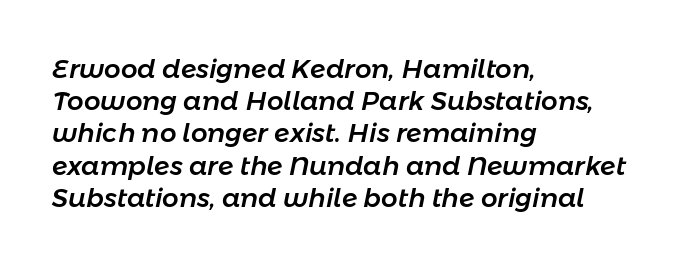
The lines are quadded left. Students, note that the glyphs here touch the page at normal intervals. Italic: yes, the glyphs are oblique. Decoration check: the copy has no underline.
